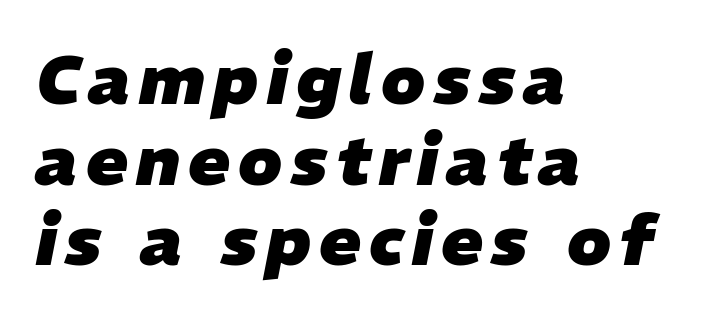
Looking at the ascenders, they clearly lean. Spacing verdict: proportional, widths tailored to each character. Alignment: flush left. I'd describe the lettering as bold — thick and assertive. The string is rendered with underlining switched off.
